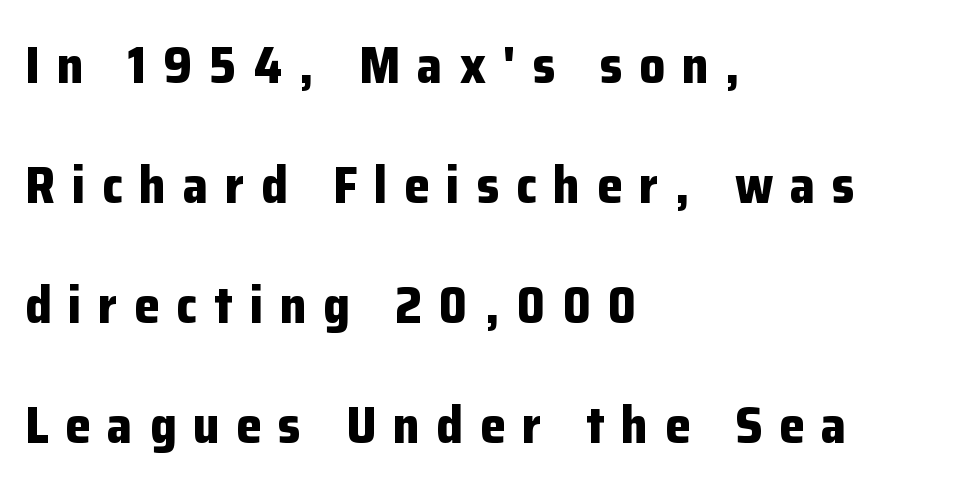
The image shows 51 px bold sans-serif type, upright; set left-aligned, loose line spacing (2.35x), unusually wide letter spacing (+0.33 em), not underlined; low stroke contrast and a medium x-height.
